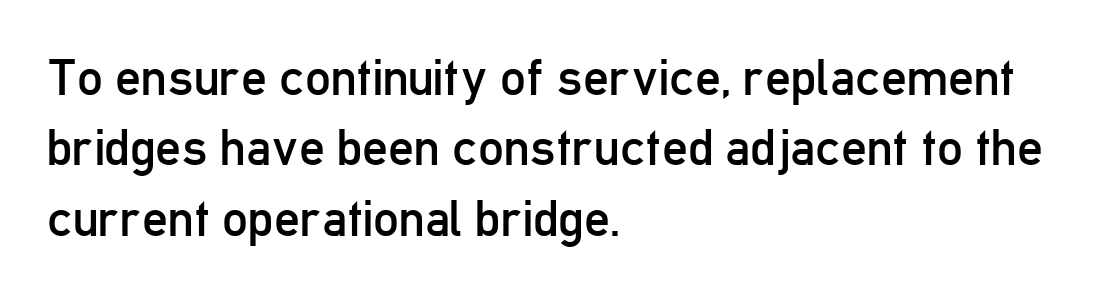
Upright lettering throughout. Proportional: the letters do not fall into vertical columns. Lines of text with bare space underneath. Compared with typical body copy, the letter spacing here is the same.
